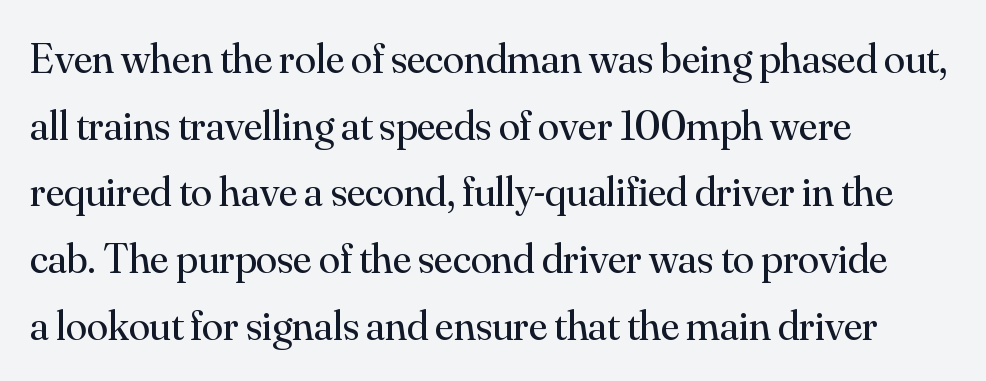
The image shows 43 px regular-weight serif type, upright; set left-aligned, normal line spacing (1.55x), normal letter spacing, not underlined; medium stroke contrast and a small x-height.
